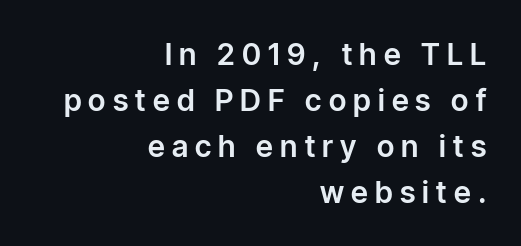
Q: Is the text italic (slanted)? A: No, it is upright.
Q: Is the typeface a serif or a sans-serif typeface? A: Sans-serif.
Q: Is the text underlined? A: No.
Q: How is the paragraph aligned? A: Right-aligned.
Q: Is the spacing between letters normal or unusually wide? A: Unusually wide.
Q: Is the spacing between lines tight, normal or loose? A: Normal.
Q: Width (condensed, normal, or wide)? A: Normal.
Q: Stroke contrast? A: Low.
Q: x-height? A: Medium.
Q: Monospaced? A: No.
